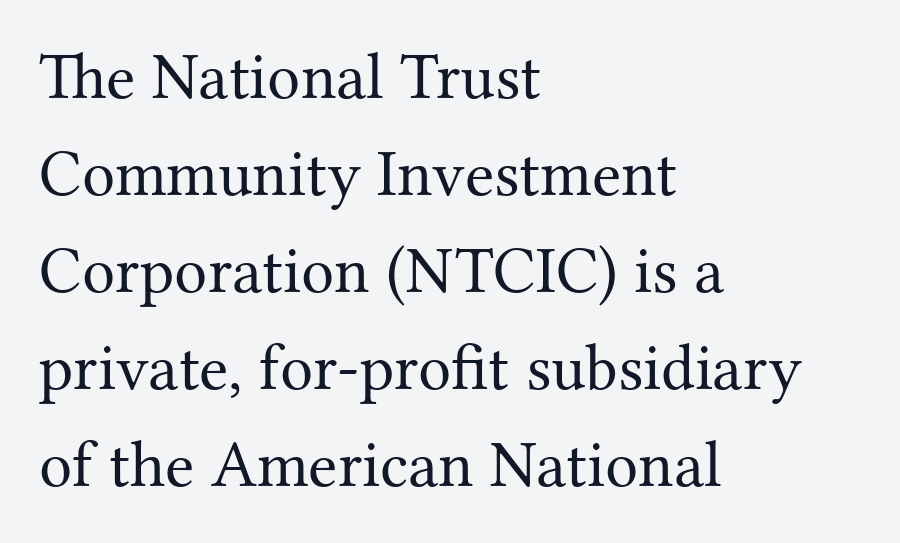
The image shows 66 px regular-weight serif type, upright; set left-aligned, normal line spacing (1.47x), normal letter spacing, not underlined; medium stroke contrast and a medium x-height.
